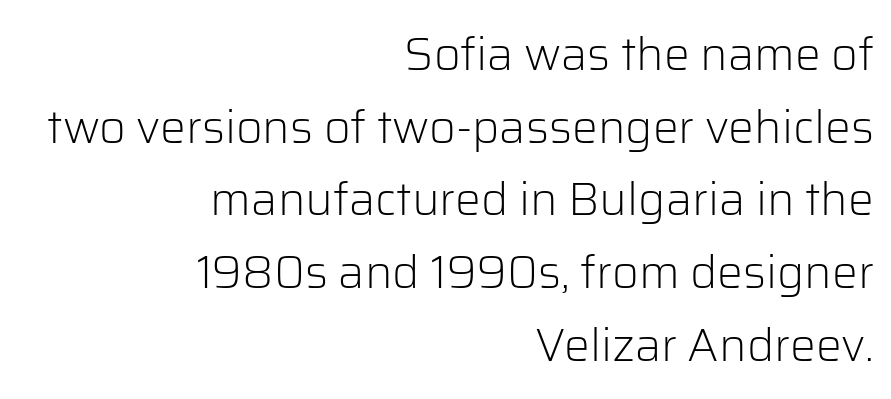
The image shows 46 px light sans-serif type, upright; set right-aligned, normal line spacing (1.58x), normal letter spacing, not underlined; low stroke contrast and a medium x-height.
